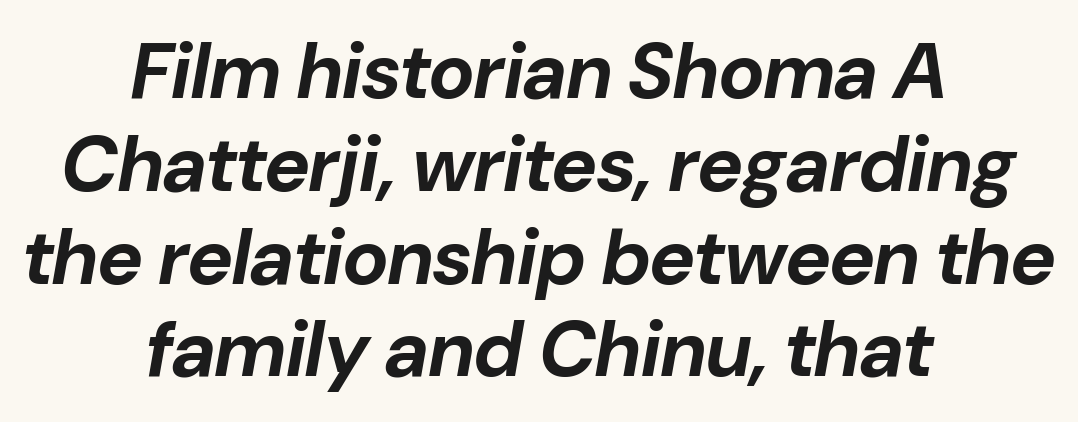
The image shows 78 px bold type, italic (leaning right); set centered, line spacing 1.19x, normal letter spacing, not underlined; low stroke contrast and a medium x-height.
